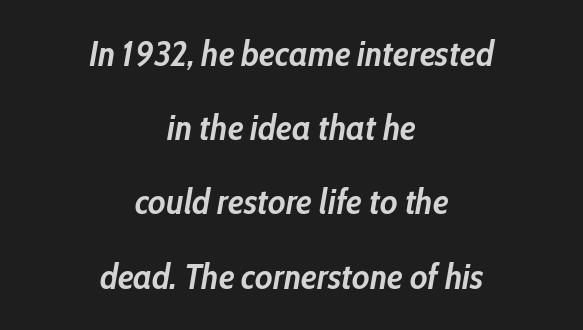
The image shows 35 px semibold, condensed type, italic (leaning right); set centered, loose line spacing (2.12x), normal letter spacing, not underlined; low stroke contrast and a medium x-height.
